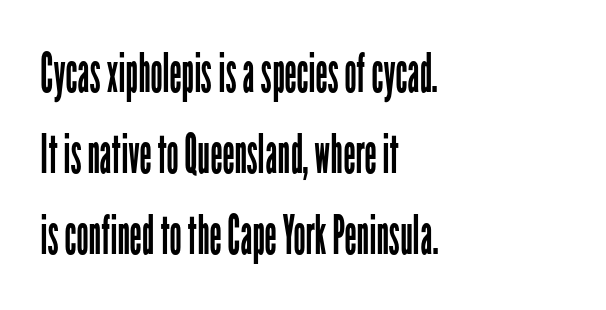
These lines stack with their left ends in a neat column. A sans-serif font was chosen for this passage. Do the characters align in a grid? No, the font is proportional. This reads as an unemphasized weight, regular at the heaviest.
